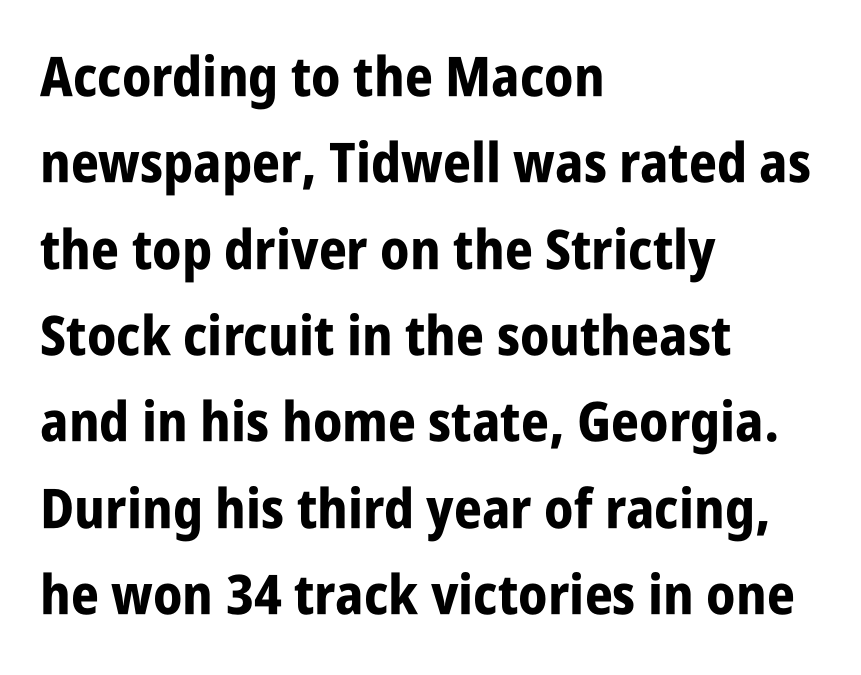
The image shows 55 px bold, condensed sans-serif type, upright; set left-aligned, normal line spacing (1.57x), normal letter spacing, not underlined; low stroke contrast and a large x-height.
